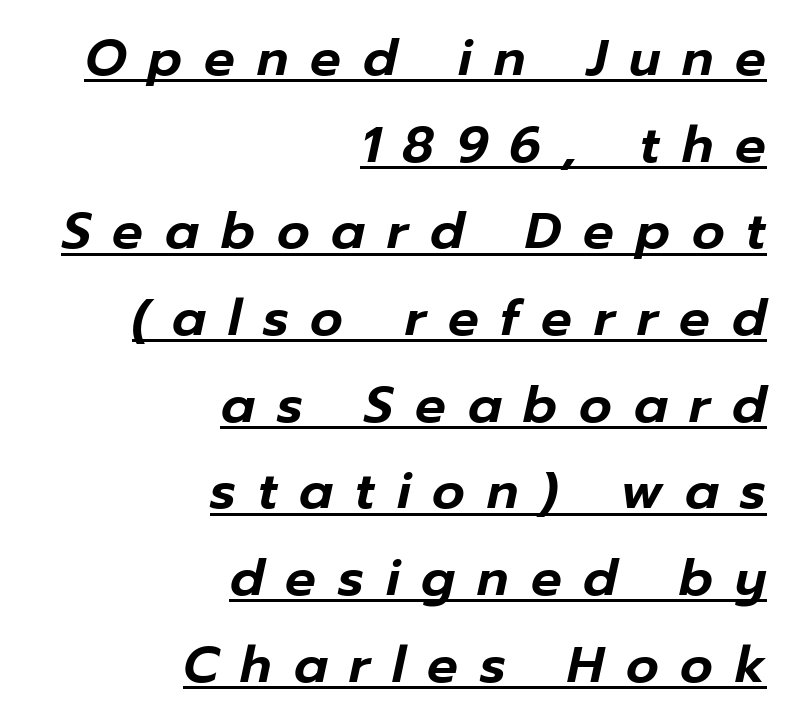
{"italic": "yes", "lean": "right", "slant_degrees": 12, "width": "normal", "stroke_contrast": "low", "x_height": "medium", "monospaced": "no", "underline": "yes", "align": "right", "line_spacing": "normal", "line_spacing_ratio": 1.7, "letter_spacing": "wide", "letter_spacing_em": 0.43, "glyph_px": 51}
